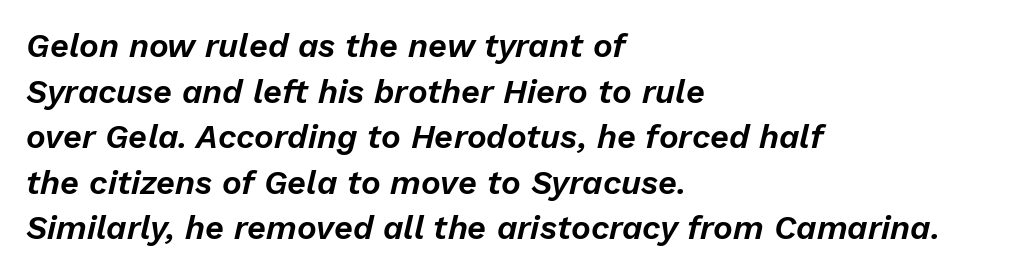
The image shows 33 px text type, italic (leaning right); set left-aligned, normal line spacing (1.38x), normal letter spacing, not underlined; low stroke contrast and a medium x-height.
